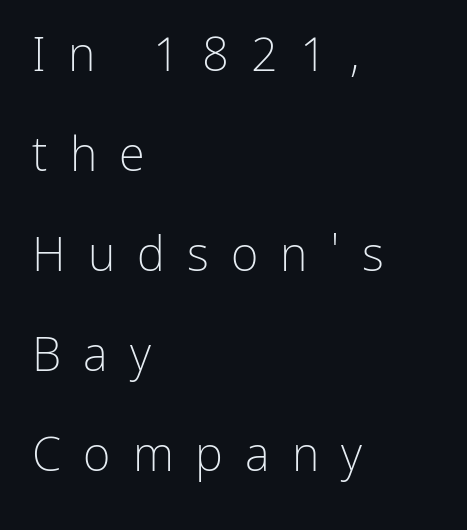
{"serif": "no", "italic": "no", "bold": "no", "weight": "light", "width": "normal", "stroke_contrast": "low", "x_height": "medium", "monospaced": "no", "underline": "no", "align": "left", "line_spacing": "loose", "line_spacing_ratio": 2.13, "letter_spacing": "wide", "letter_spacing_em": 0.47, "glyph_px": 47}
